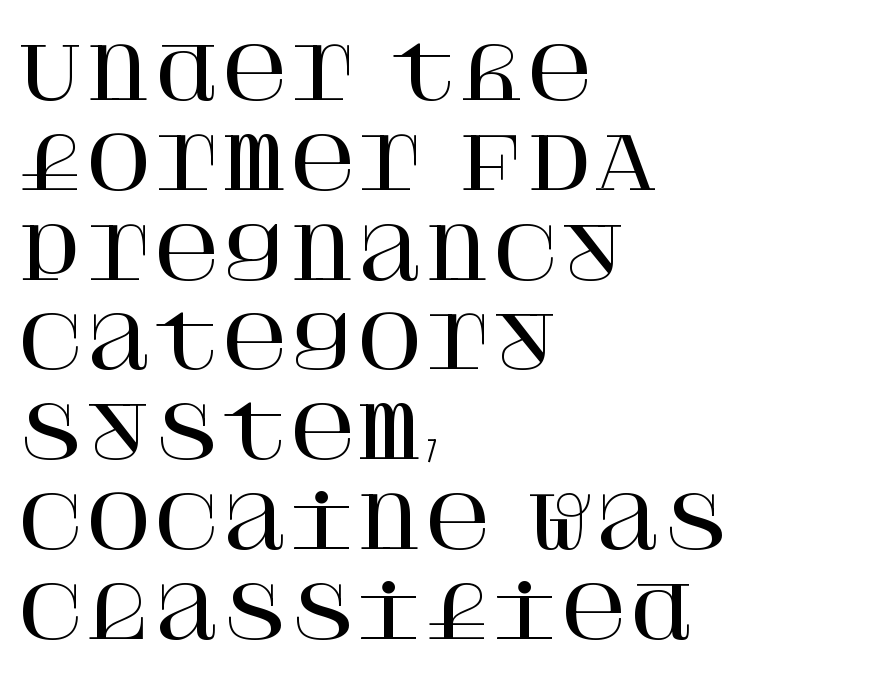
Alignment: flush left. You can tell it's not italic because the verticals are truly vertical. Bare-footed words on every line. Old-style or modern, the face here clearly has serifs.
